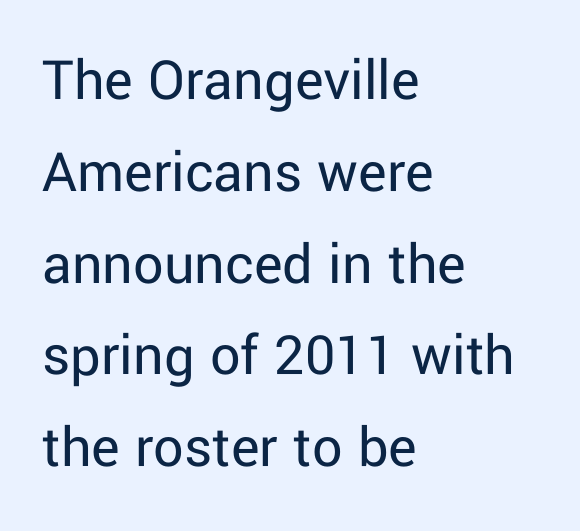
Q: Is the text bold? A: No.
Q: Is the text italic (slanted)? A: No, it is upright.
Q: Is the typeface a serif or a sans-serif typeface? A: Sans-serif.
Q: Is the text underlined? A: No.
Q: How is the paragraph aligned? A: Left-aligned.
Q: Is the spacing between letters normal or unusually wide? A: Normal.
Q: Is the spacing between lines tight, normal or loose? A: Normal.
Q: Width (condensed, normal, or wide)? A: Normal.
Q: Stroke contrast? A: Low.
Q: x-height? A: Medium.
Q: Monospaced? A: No.
